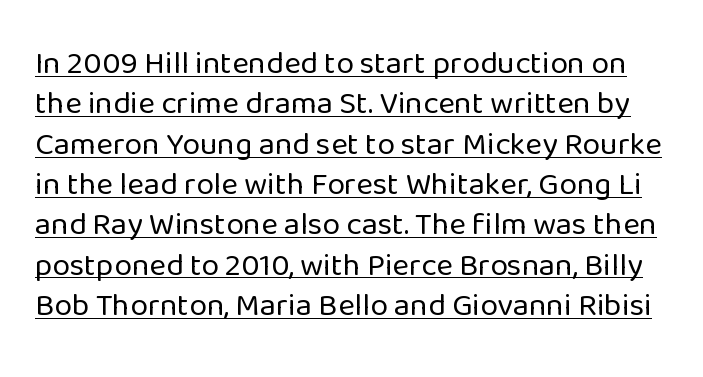
The image shows 32 px regular-weight sans-serif type, upright; set normal line spacing (1.26x), normal letter spacing, underlined; low stroke contrast and a medium x-height.
